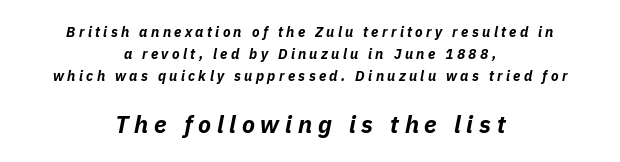
Visually the block forms a symmetrical silhouette, jagged on both flanks. Its strokes are broad and dark, the hallmark of bold type. No word sits above an underline. Larger block? The one below; the one above is distinctly smaller. Horizontal bands of white between lines are of average thickness. The rendering inserts visible extra space after every character.
